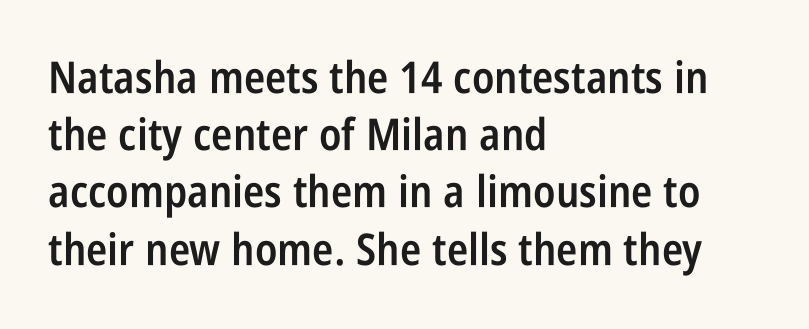
The image shows 44 px semibold, condensed sans-serif type, upright; set left-aligned, normal line spacing (1.3x), normal letter spacing, not underlined; low stroke contrast and a large x-height.
